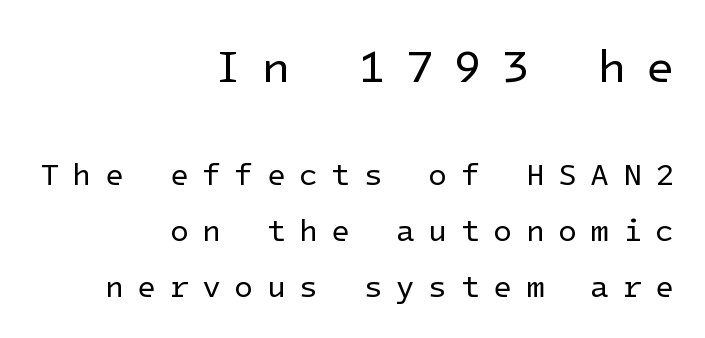
The image shows 46 px regular-weight sans-serif type, upright; set right-aligned, line spacing 1.81x, unusually wide letter spacing (+0.43 em), not underlined; the first (top) block is 1.48x larger; low stroke contrast and a medium x-height.
